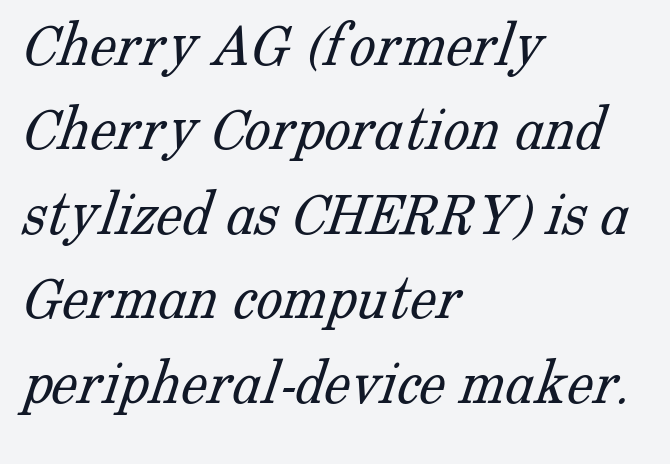
{"serif": "yes", "bold": "no", "weight": "light", "width": "normal", "stroke_contrast": "low", "x_height": "medium", "monospaced": "no", "underline": "no", "align": "left", "line_spacing": "normal", "line_spacing_ratio": 1.28, "letter_spacing": "normal", "letter_spacing_em": 0.0, "glyph_px": 66}
